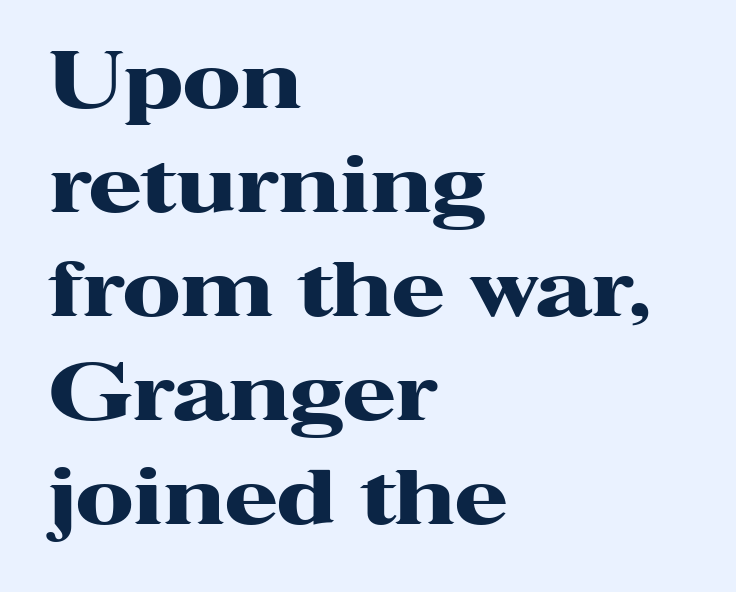
Q: Is the text bold? A: Yes.
Q: Is the text italic (slanted)? A: No, it is upright.
Q: Is the typeface a serif or a sans-serif typeface? A: Serif.
Q: Is the text underlined? A: No.
Q: How is the paragraph aligned? A: Left-aligned.
Q: Is the spacing between letters normal or unusually wide? A: Normal.
Q: Is the spacing between lines tight, normal or loose? A: Normal.
Q: Width (condensed, normal, or wide)? A: Wide.
Q: Stroke contrast? A: High.
Q: x-height? A: Medium.
Q: Monospaced? A: No.
